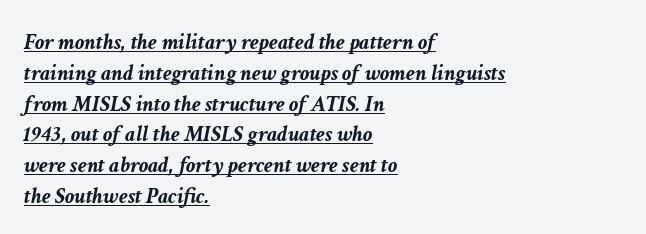
The image shows 23 px bold type, italic (leaning right); set left-aligned, normal line spacing (1.34x), normal letter spacing, underlined.
